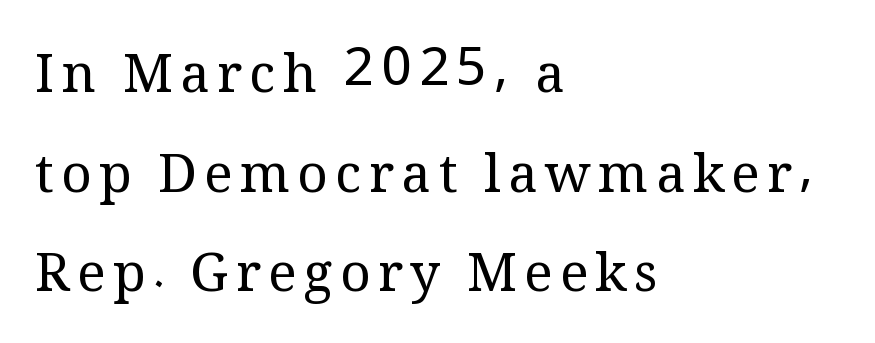
The image shows 53 px regular-weight serif type, upright; set left-aligned, line spacing 1.88x, not underlined; medium stroke contrast and a medium x-height.
